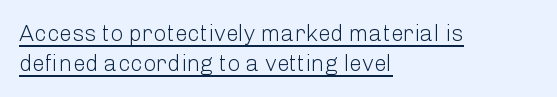
Q: Is the text bold? A: No.
Q: Is the text italic (slanted)? A: No, it is upright.
Q: Is the text underlined? A: Yes.
Q: How is the paragraph aligned? A: Left-aligned.
Q: Is the spacing between letters normal or unusually wide? A: Normal.
Q: Is the spacing between lines tight, normal or loose? A: Normal.
